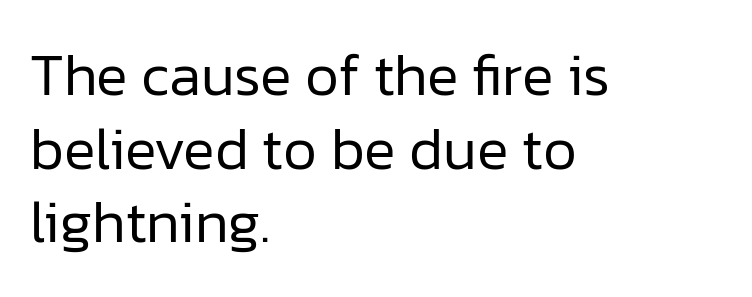
The image shows 59 px regular-weight sans-serif type, upright; set left-aligned, normal line spacing (1.25x), normal letter spacing, not underlined; low stroke contrast and a medium x-height.
